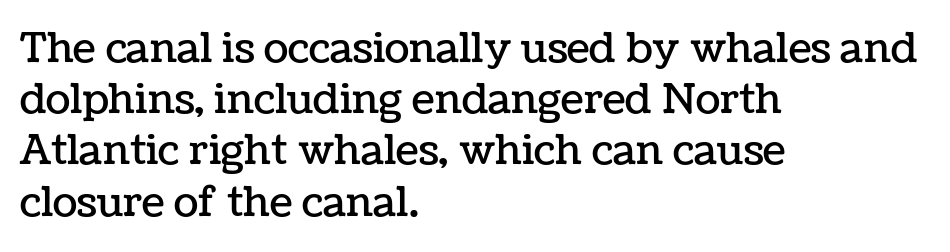
{"italic": "no", "width": "normal", "stroke_contrast": "low", "x_height": "medium", "monospaced": "no", "underline": "no", "align": "left", "line_spacing": "normal", "line_spacing_ratio": 1.25, "letter_spacing": "normal", "letter_spacing_em": 0.0, "glyph_px": 41}
